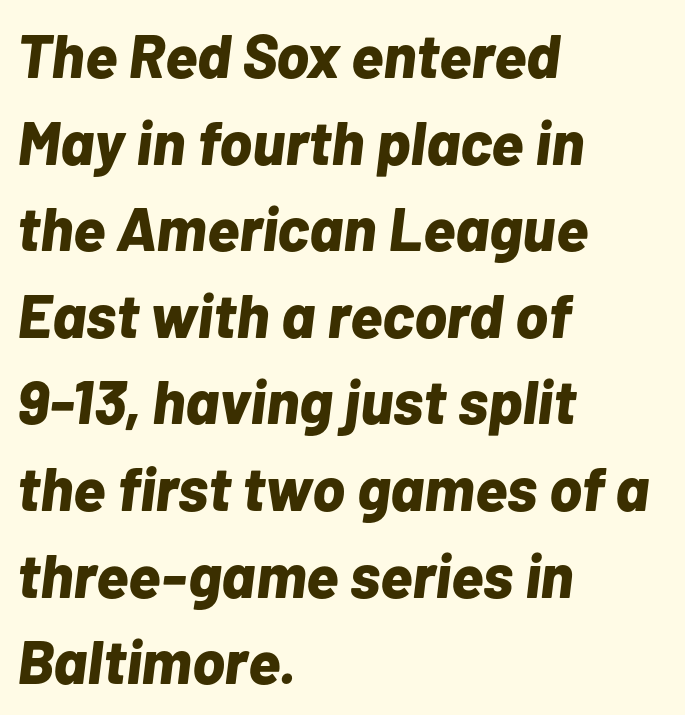
The image shows 61 px bold type, italic (leaning right); set left-aligned, normal line spacing (1.42x), normal letter spacing, not underlined; low stroke contrast and a medium x-height.
